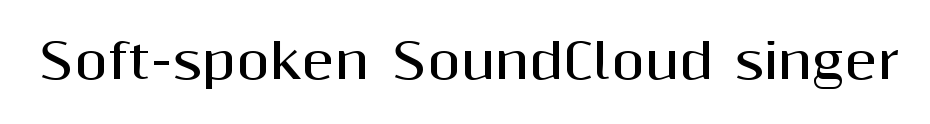
Q: Is the text bold? A: Yes.
Q: Is the text italic (slanted)? A: No, it is upright.
Q: Is the typeface a serif or a sans-serif typeface? A: Sans-serif.
Q: Is the text underlined? A: No.
Q: Is the spacing between letters normal or unusually wide? A: Normal.
Q: Width (condensed, normal, or wide)? A: Normal.
Q: Stroke contrast? A: Medium.
Q: x-height? A: Medium.
Q: Monospaced? A: No.
